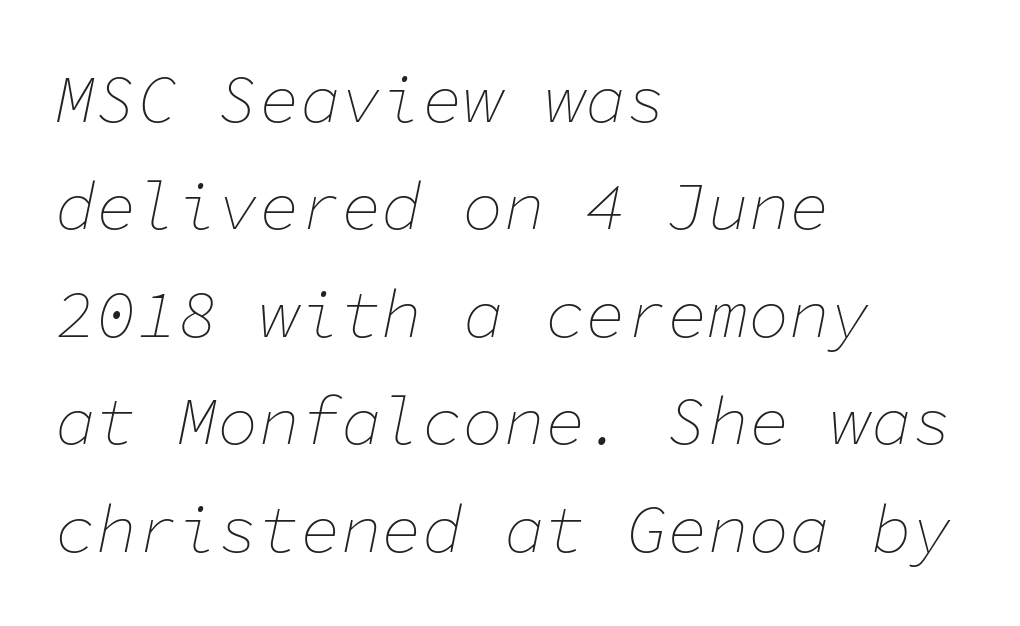
Q: Is the text bold? A: No.
Q: Is the text italic (slanted)? A: Yes, it leans right by about 11 degrees.
Q: Is the text underlined? A: No.
Q: How is the paragraph aligned? A: Left-aligned.
Q: Is the spacing between letters normal or unusually wide? A: Normal.
Q: Is the spacing between lines tight, normal or loose? A: Normal.
Q: Width (condensed, normal, or wide)? A: Normal.
Q: Stroke contrast? A: Low.
Q: x-height? A: Medium.
Q: Monospaced? A: Yes.
